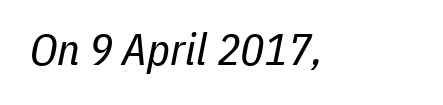
Q: Is the text bold? A: No.
Q: Is the text italic (slanted)? A: Yes, it leans right by about 11 degrees.
Q: Is the text underlined? A: No.
Q: Is the spacing between letters normal or unusually wide? A: Normal.
Q: Width (condensed, normal, or wide)? A: Condensed.
Q: Stroke contrast? A: Low.
Q: x-height? A: Medium.
Q: Monospaced? A: No.
